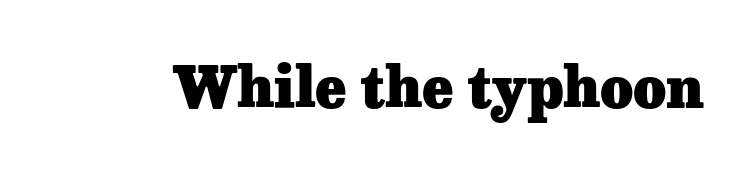
The letters stand straight up with perfectly vertical stems. The passage shown is typeset with a serif family. Here the designer chose a conventional face with non-uniform glyph widths. The foot of each line stays bare and open. You could call the tracking neutral — neither tight nor loose. These lines carry a lot of weight — the face is fully bold.
